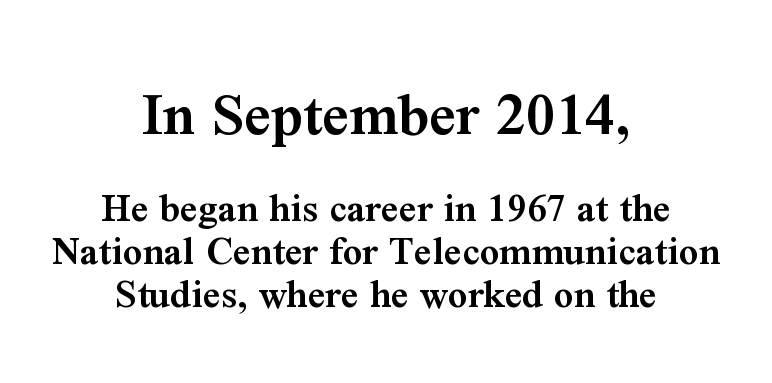
The image shows 65 px semibold serif type, upright; set centered, tight line spacing (1.0x), normal letter spacing, not underlined; the first (top) block is 1.51x larger; medium stroke contrast and a medium x-height.
